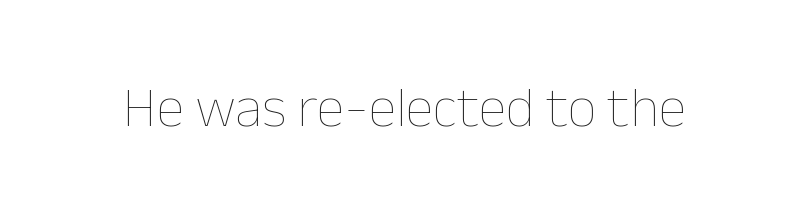
The image shows 57 px thin type, upright; set normal letter spacing, not underlined; low stroke contrast and a medium x-height.
